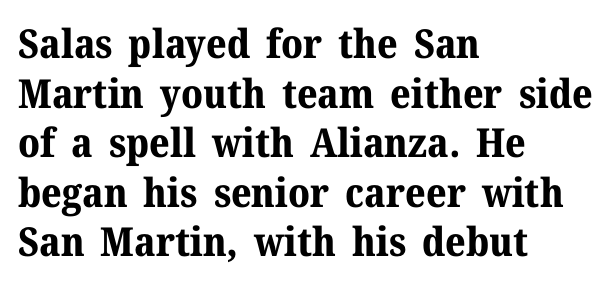
Q: Is the text bold? A: Yes.
Q: Is the text italic (slanted)? A: No, it is upright.
Q: Is the typeface a serif or a sans-serif typeface? A: Serif.
Q: Is the text underlined? A: No.
Q: How is the paragraph aligned? A: Left-aligned.
Q: Is the spacing between letters normal or unusually wide? A: Normal.
Q: Width (condensed, normal, or wide)? A: Normal.
Q: Stroke contrast? A: Medium.
Q: x-height? A: Medium.
Q: Monospaced? A: No.
